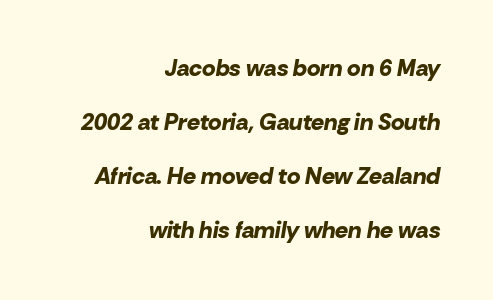
No word sits above an underline. The lines in this sample share a right terminus and differ only in where they begin. Characters are canted at an angle relative to the baseline's perpendicular. The font is running at its bold setting. Look at the tracking — it's just the regular setting, nothing added. The designer dialed line spacing up above the default.
